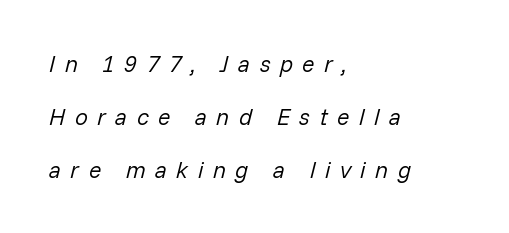
{"italic": "yes", "lean": "right", "slant_degrees": 14, "bold": "no", "underline": "no", "align": "left", "line_spacing": "loose", "line_spacing_ratio": 2.3, "letter_spacing": "wide", "letter_spacing_em": 0.41, "glyph_px": 23}
